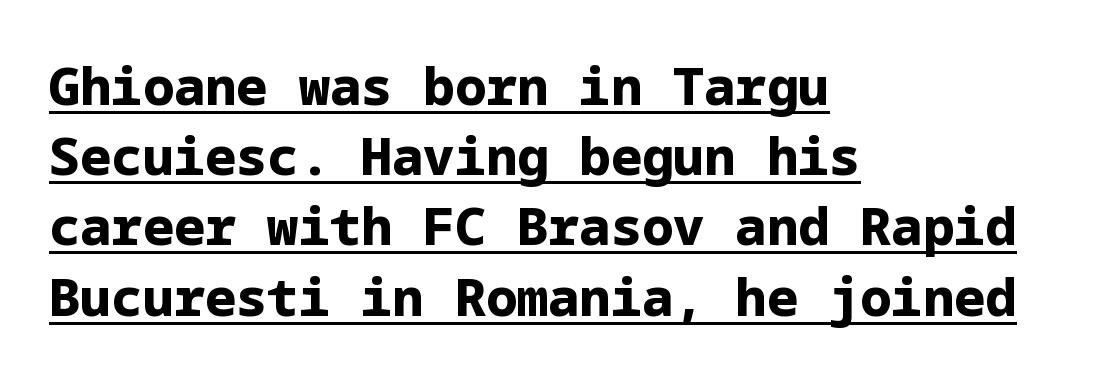
Q: Is the text bold? A: Yes.
Q: Is the text italic (slanted)? A: No, it is upright.
Q: Is the typeface a serif or a sans-serif typeface? A: Sans-serif.
Q: Is the text underlined? A: Yes.
Q: How is the paragraph aligned? A: Left-aligned.
Q: Is the spacing between letters normal or unusually wide? A: Normal.
Q: Is the spacing between lines tight, normal or loose? A: Normal.
Q: Width (condensed, normal, or wide)? A: Normal.
Q: Stroke contrast? A: Low.
Q: x-height? A: Medium.
